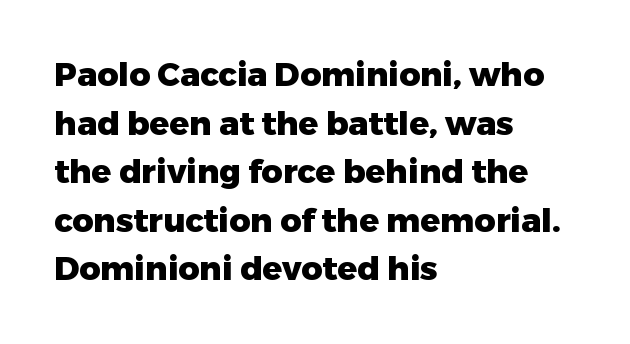
Q: Is the text bold? A: Yes.
Q: Is the text italic (slanted)? A: No, it is upright.
Q: Is the typeface a serif or a sans-serif typeface? A: Sans-serif.
Q: Is the text underlined? A: No.
Q: How is the paragraph aligned? A: Left-aligned.
Q: Is the spacing between letters normal or unusually wide? A: Normal.
Q: Is the spacing between lines tight, normal or loose? A: Normal.
Q: Width (condensed, normal, or wide)? A: Normal.
Q: Stroke contrast? A: Low.
Q: x-height? A: Medium.
Q: Monospaced? A: No.
